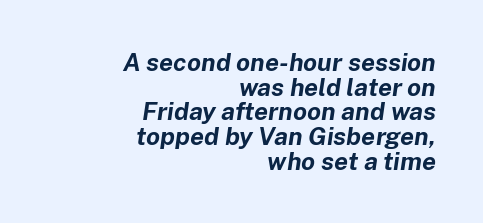
The image shows 25 px bold type, italic (leaning right); set right-aligned, tight line spacing (0.99x), normal letter spacing, not underlined.
